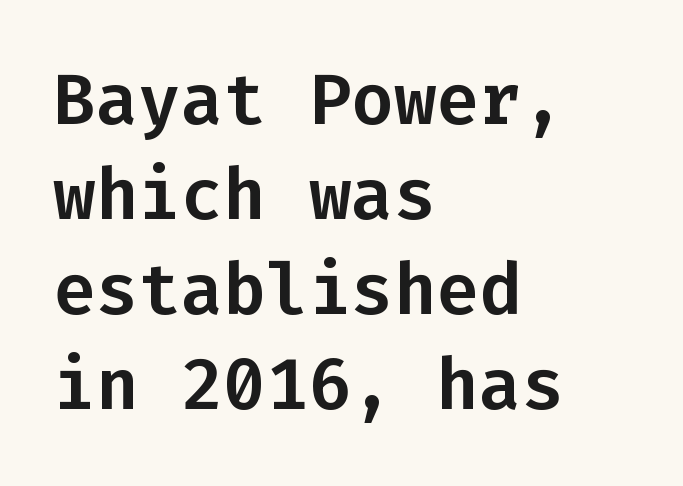
Each letter, wide or thin by design, is forced into the same width here. Short note: letters normally spaced. Does the leading feel generous? No, just average. The font family rendered here belongs to the sans-serif group. Italic? Not at all — the glyphs are vertical.
